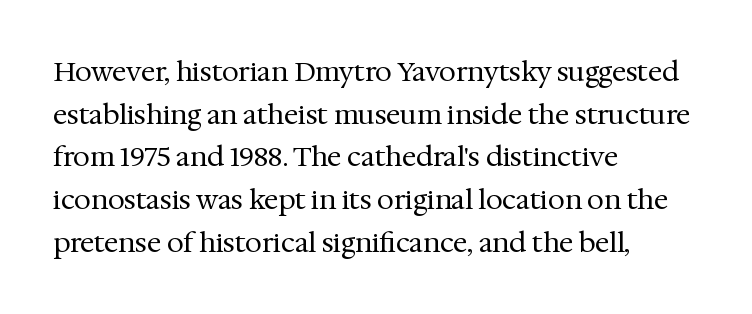
Q: Is the text bold? A: No.
Q: Is the text italic (slanted)? A: No, it is upright.
Q: Is the text underlined? A: No.
Q: How is the paragraph aligned? A: Left-aligned.
Q: Is the spacing between letters normal or unusually wide? A: Normal.
Q: Is the spacing between lines tight, normal or loose? A: Normal.
